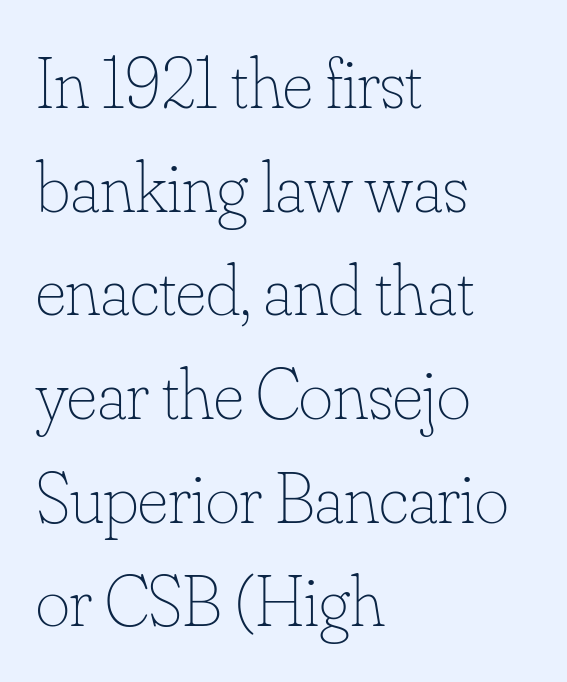
Plain, unruled lines of type. The typeface has the unassuming heft of standard copy or less. Reading down the block, your eye returns to a fixed left position each line. It's the straight-up-and-down kind of type. Leading matches the norm, producing a regular column. Characters follow at the spacing the type designer built in.
